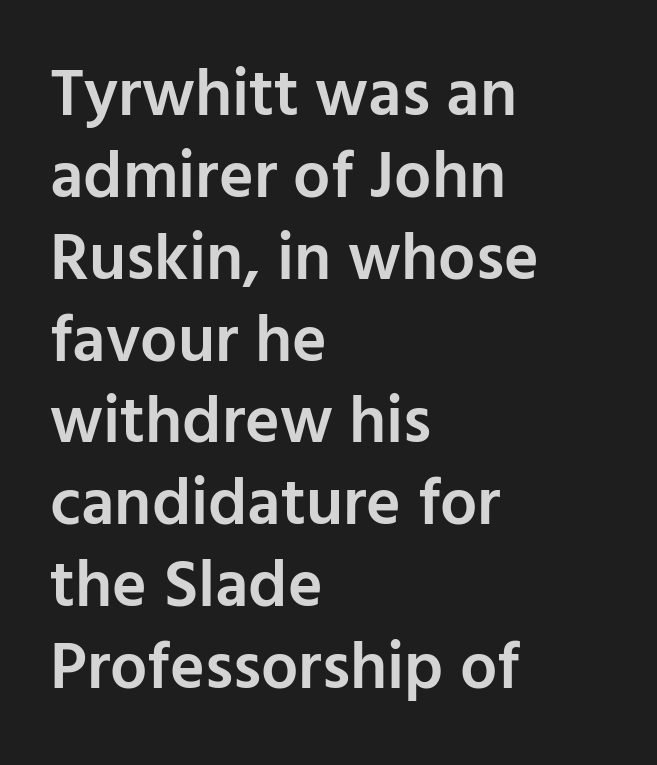
{"serif": "no", "italic": "no", "bold": "semi", "weight": "semibold", "width": "normal", "stroke_contrast": "low", "x_height": "medium", "monospaced": "no", "underline": "no", "align": "left", "line_spacing_ratio": 1.24, "letter_spacing": "normal", "letter_spacing_em": 0.0, "glyph_px": 66}
